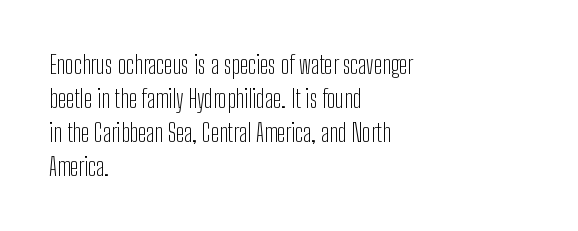
{"italic": "no", "bold": "no", "underline": "no", "align": "left", "line_spacing": "normal", "line_spacing_ratio": 1.36, "letter_spacing": "normal", "letter_spacing_em": 0.0, "glyph_px": 25}
